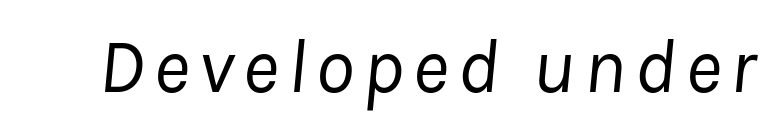
Q: Is the text bold? A: No.
Q: Is the text italic (slanted)? A: Yes, it leans right by about 8 degrees.
Q: Is the text underlined? A: No.
Q: Width (condensed, normal, or wide)? A: Normal.
Q: Stroke contrast? A: Low.
Q: x-height? A: Medium.
Q: Monospaced? A: No.
